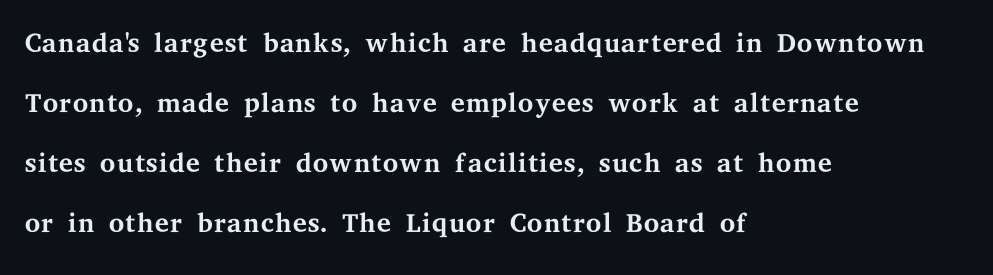
Tracking here is standard; glyphs follow each other at the usual distance. Interline gaps are of average width in this sample. The foot of each line stays bare and open. A typesetter would mark this as roman, not italic. Weight class: somewhere from thin through regular. Notice how the passage keeps a crisp vertical edge on the left only.
